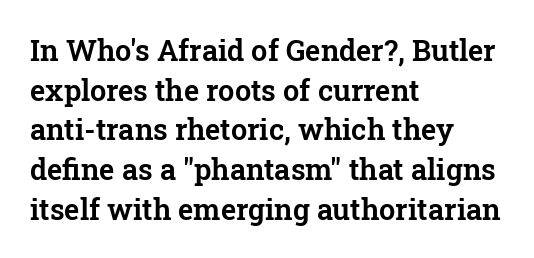
The image shows 29 px serif type, upright; set left-aligned, normal line spacing (1.37x), normal letter spacing, not underlined; low stroke contrast and a medium x-height.
